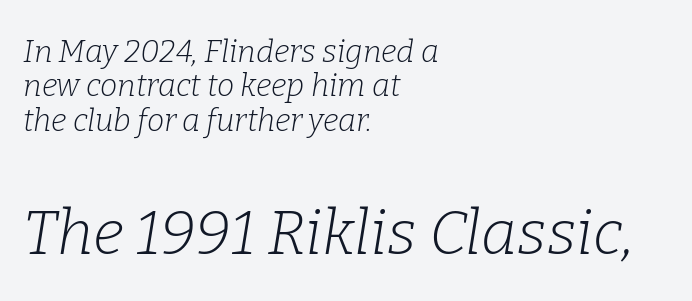
{"serif": "yes", "italic": "yes", "lean": "right", "slant_degrees": 9, "bold": "no", "weight": "light", "width": "normal", "stroke_contrast": "low", "x_height": "medium", "monospaced": "no", "underline": "no", "align": "left", "line_spacing": "tight", "line_spacing_ratio": 1.11, "letter_spacing": "normal", "letter_spacing_em": 0.0, "larger_block": "second", "size_ratio": 2.0, "glyph_px": 62}
